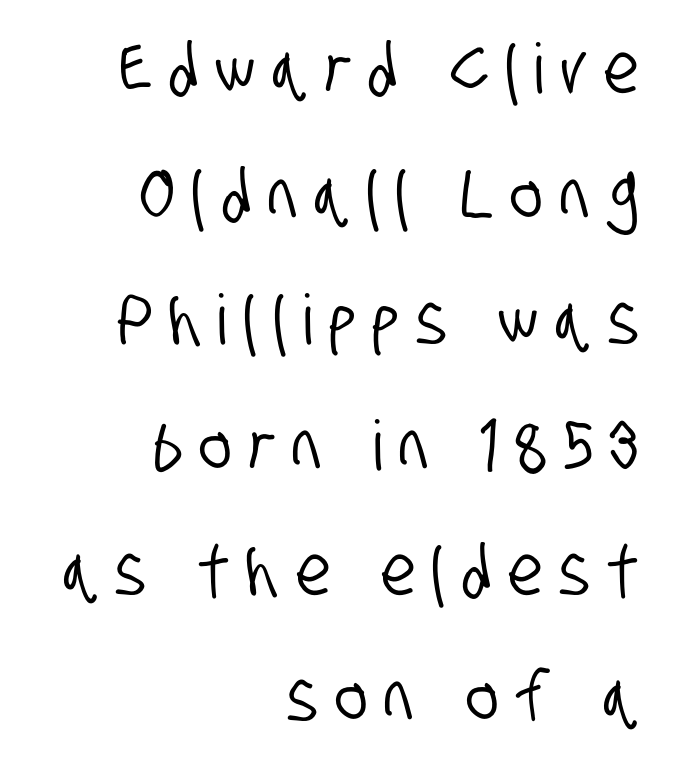
The image shows 69 px condensed sans-serif type; set right-aligned, line spacing 1.82x, unusually wide letter spacing (+0.25 em), not underlined; low stroke contrast and a large x-height.
